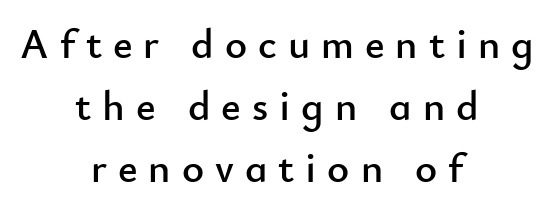
Does the copy run flush right? No — it is centered line by line. The lettering stays uniformly vertical, giving the passage a roman look. Has an underline been added? It has not. Words appear elongated and porous because spacing is wide. Grotesque or geometric, the face here clearly has no serifs. Looks like regular typesetting: each glyph gets only the width it needs.
